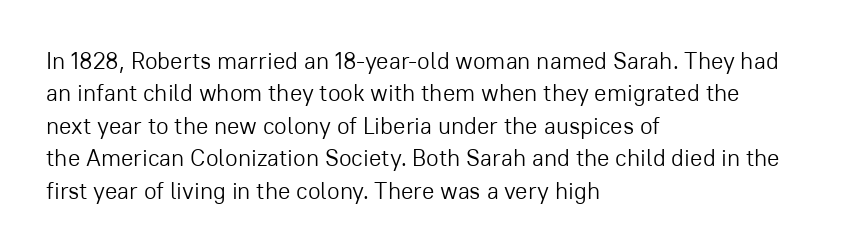
The image shows 23 px text type, upright; set left-aligned, normal line spacing (1.41x), normal letter spacing, not underlined.
